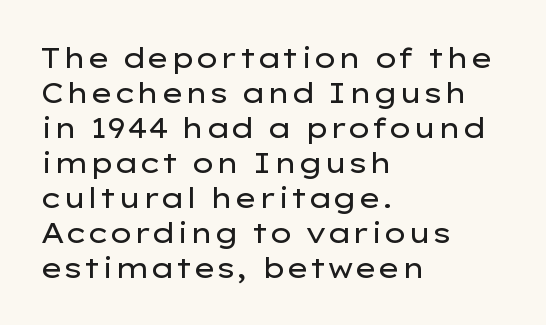
The image shows 28 px regular-weight, wide sans-serif type, upright; set left-aligned, normal line spacing (1.25x), normal letter spacing, not underlined; low stroke contrast and a medium x-height.
